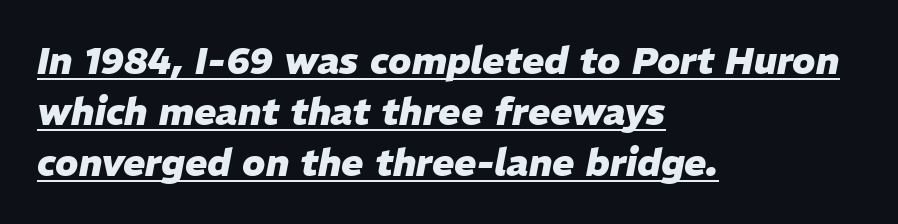
Plenty of ink on the page — the face is bold. The text block is weighted toward the left margin, trailing off unevenly rightward. The lettering tilts uniformly, giving the passage an italic look. Think of a printed novel: that variable character pitch is what you see here. Decoration check: the copy is underlined. Spacing between characters is what you'd get straight out of the box.
